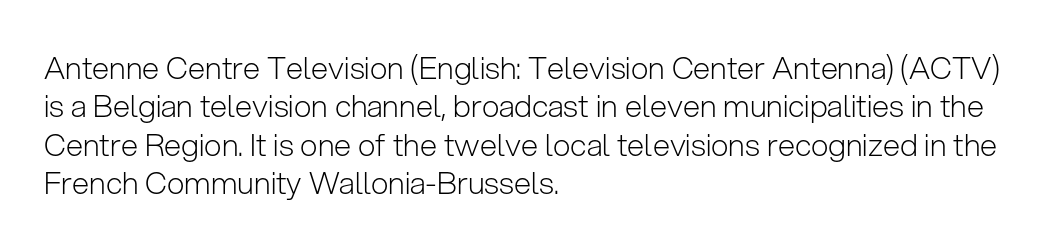
Leftover space on each line is placed entirely after the last word. The letterforms sit at book weight or below. You can tell it's not italic because the verticals are truly vertical. The glyphs are unaccompanied by any horizontal stroke below them. Regarding serifs, this sample does without them.
